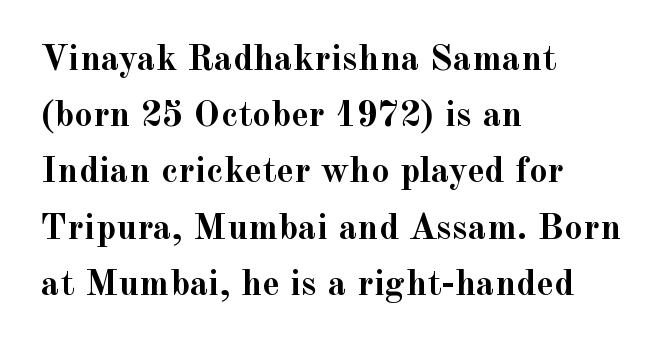
Standard letterfit; no display-style spreading of the glyphs. The letters advance in unequal steps, a hallmark of proportional type. The leading is moderate, giving the passage an even texture. Stroke thickness is high; the sample reads as a true bold.
